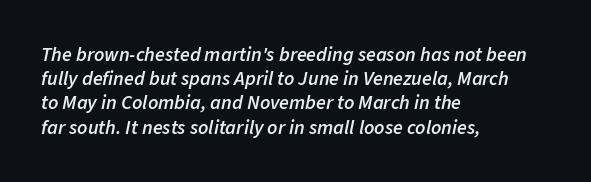
Q: Is the text bold? A: Semi-bold.
Q: Is the text italic (slanted)? A: Yes, it leans right by about 11 degrees.
Q: Is the text underlined? A: No.
Q: How is the paragraph aligned? A: Left-aligned.
Q: Is the spacing between letters normal or unusually wide? A: Normal.
